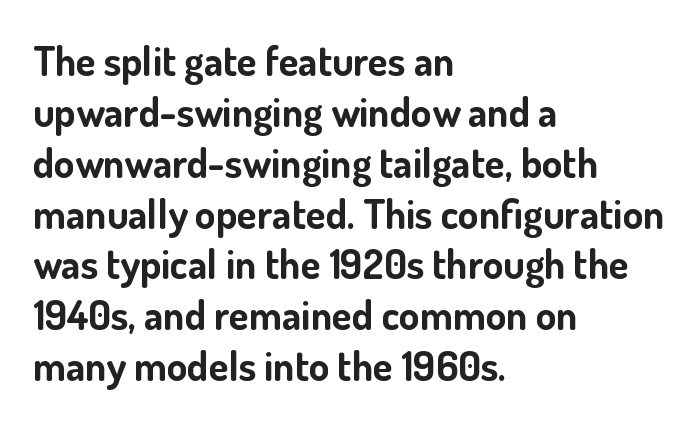
Q: Is the text bold? A: Yes.
Q: Is the text italic (slanted)? A: No, it is upright.
Q: Is the typeface a serif or a sans-serif typeface? A: Sans-serif.
Q: Is the text underlined? A: No.
Q: How is the paragraph aligned? A: Left-aligned.
Q: Is the spacing between letters normal or unusually wide? A: Normal.
Q: Width (condensed, normal, or wide)? A: Normal.
Q: Stroke contrast? A: Low.
Q: x-height? A: Small.
Q: Monospaced? A: No.
